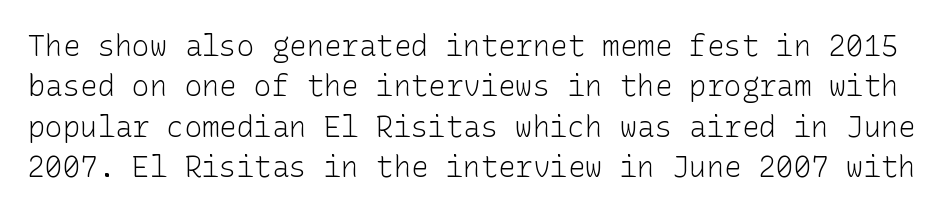
Q: Is the text bold? A: No.
Q: Is the text italic (slanted)? A: No, it is upright.
Q: Is the typeface a serif or a sans-serif typeface? A: Sans-serif.
Q: Is the text underlined? A: No.
Q: Is the spacing between letters normal or unusually wide? A: Normal.
Q: Is the spacing between lines tight, normal or loose? A: Normal.
Q: Width (condensed, normal, or wide)? A: Normal.
Q: Stroke contrast? A: Low.
Q: x-height? A: Medium.
